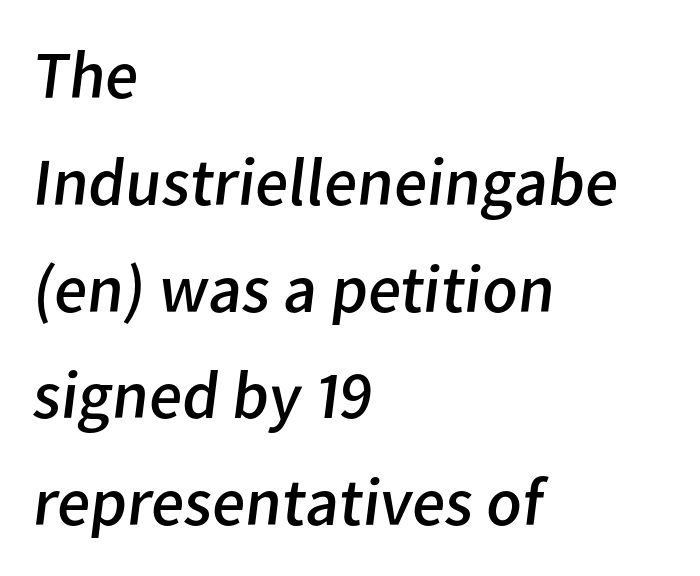
Each letter keeps its own natural width here, so spacing adapts to shape. Honestly, the row spacing looks completely unremarkable. The gap between lines stays unmarked. Check where the strokes stop: nothing finishes them off — pure sans. Students, note that the glyphs here touch the page at normal intervals.
